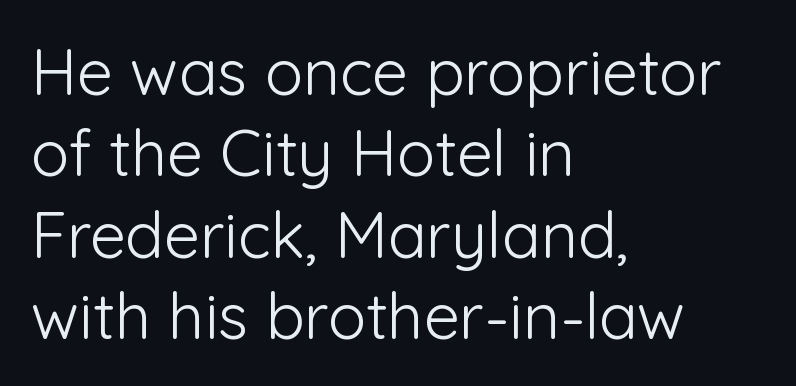
The letters stand upright; this is a roman face. The block of text has a typical density, with ordinary space between rows. Bold? No — there's no thickening of the strokes. Observe the absence of serifs on each vertical stroke in this sample. Clear beneath every line of the passage. The letterforms sit shoulder to shoulder at normal distance.
